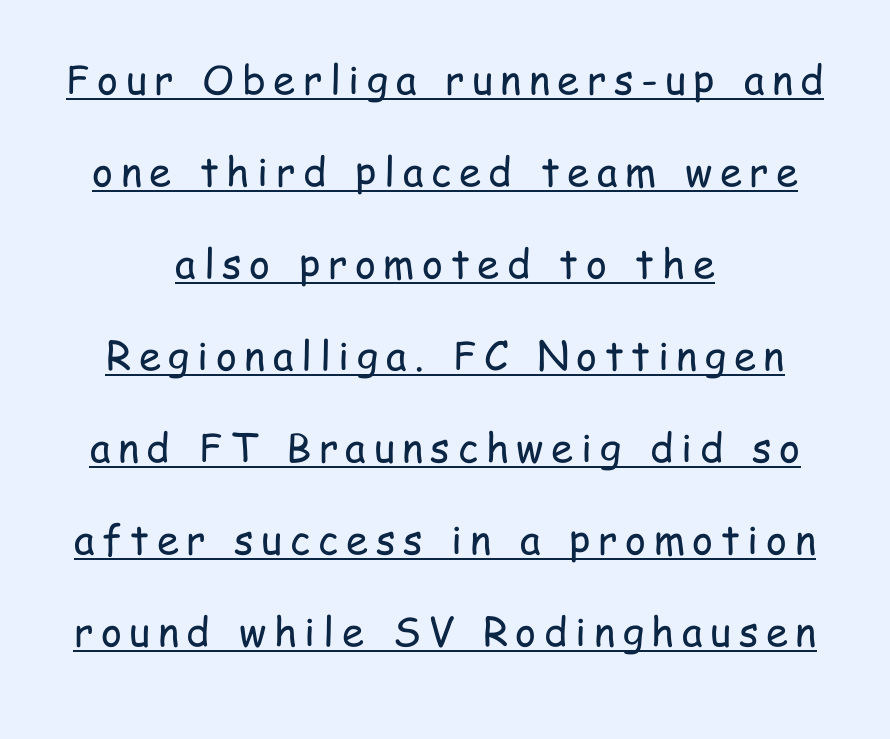
The image shows 40 px regular-weight, condensed sans-serif type, upright; set centered, loose line spacing (2.3x), underlined; low stroke contrast and a medium x-height.
